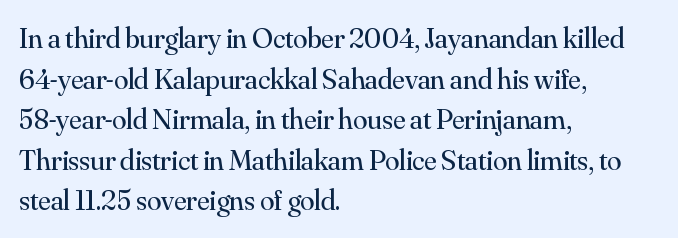
{"serif": "yes", "italic": "no", "bold": "no", "weight": "regular", "width": "normal", "stroke_contrast": "medium", "x_height": "small", "monospaced": "no", "underline": "no", "align": "left", "line_spacing": "normal", "line_spacing_ratio": 1.4, "letter_spacing": "normal", "letter_spacing_em": 0.0, "glyph_px": 29}
